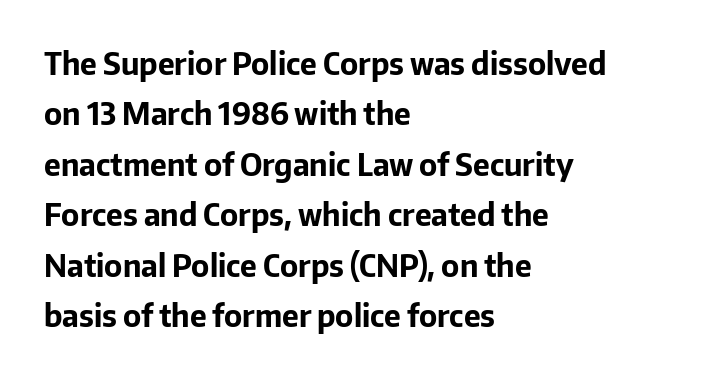
{"serif": "no", "italic": "no", "bold": "yes", "weight": "bold", "width": "normal", "stroke_contrast": "low", "x_height": "medium", "monospaced": "no", "underline": "no", "align": "left", "line_spacing": "normal", "line_spacing_ratio": 1.68, "letter_spacing": "normal", "letter_spacing_em": 0.0, "glyph_px": 30}
